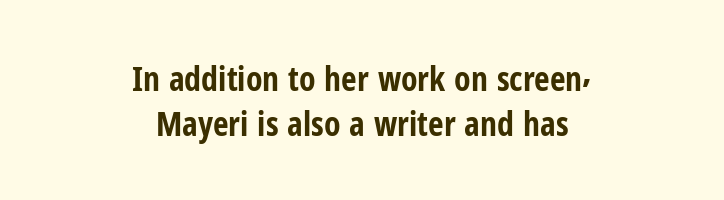
Q: Is the text bold? A: Yes.
Q: Is the text italic (slanted)? A: No, it is upright.
Q: Is the typeface a serif or a sans-serif typeface? A: Sans-serif.
Q: Is the text underlined? A: No.
Q: How is the paragraph aligned? A: Centered.
Q: Is the spacing between letters normal or unusually wide? A: Normal.
Q: Is the spacing between lines tight, normal or loose? A: Normal.
Q: Width (condensed, normal, or wide)? A: Condensed.
Q: Stroke contrast? A: Low.
Q: x-height? A: Medium.
Q: Monospaced? A: No.
